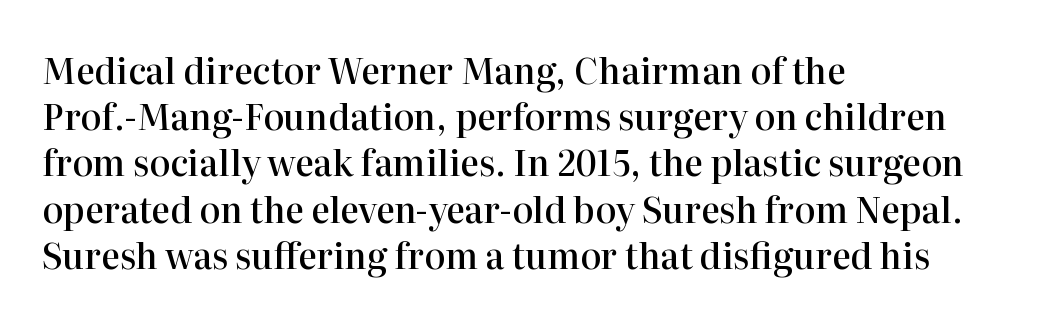
The image shows 35 px semibold serif type, upright; set left-aligned, normal line spacing (1.32x), normal letter spacing, not underlined; high stroke contrast and a medium x-height.
